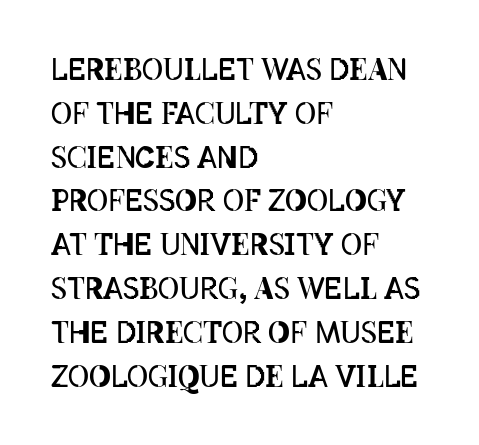
The typeface has the unassuming heft of standard copy or less. Leading matches the norm, producing a regular column. These lines are rendered in a variable-pitch font. There is no visible air inserted between adjacent glyphs. This sample uses an upright cut, with every glyph sitting square on the baseline. The area under the type is left untouched.
